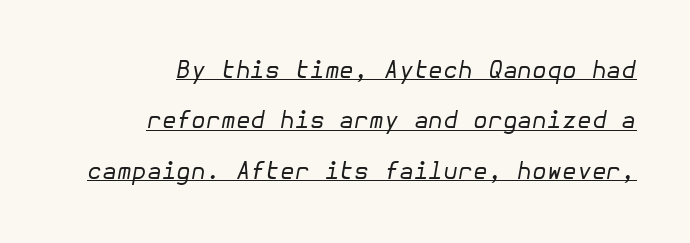
Q: Is the text bold? A: No.
Q: Is the text italic (slanted)? A: Yes, it leans right by about 10 degrees.
Q: Is the text underlined? A: Yes.
Q: How is the paragraph aligned? A: Right-aligned.
Q: Is the spacing between letters normal or unusually wide? A: Normal.
Q: Is the spacing between lines tight, normal or loose? A: Loose.
